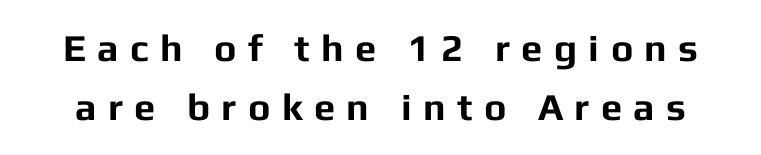
The image shows 38 px bold sans-serif type, upright; set normal line spacing (1.56x), unusually wide letter spacing (+0.3 em), not underlined; low stroke contrast and a medium x-height.
